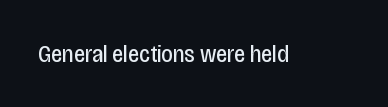
{"italic": "no", "bold": "no", "underline": "no", "letter_spacing": "normal", "letter_spacing_em": 0.0, "glyph_px": 25}
